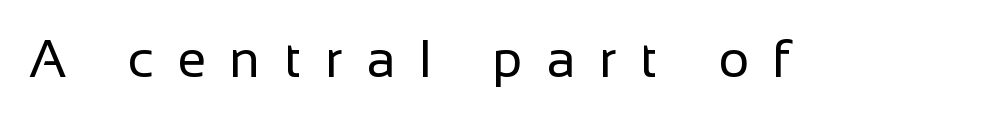
These lines are rendered in a variable-pitch font. Unlike italic type, these characters show no tilt at all. Inter-character spacing is expanded well beyond the font's built-in metrics. On a weight scale, this lands at 450 or below. The typeface chosen for these lines omits serifs.
